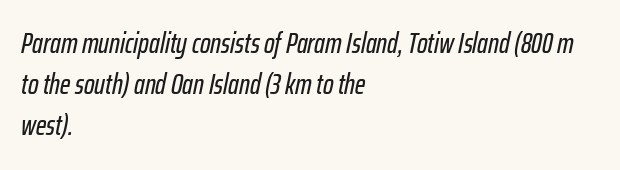
Leftover space on each line is placed entirely after the last word. This rendering leaves character spacing at its baseline value. The designer left line spacing at the default. Looks like regular typesetting: each glyph gets only the width it needs.
